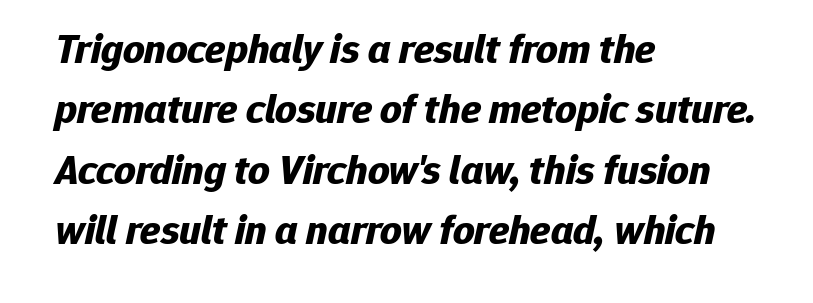
{"italic": "yes", "lean": "right", "slant_degrees": 12, "bold": "yes", "weight": "bold", "width": "normal", "stroke_contrast": "low", "x_height": "medium", "monospaced": "no", "underline": "no", "align": "left", "line_spacing": "normal", "line_spacing_ratio": 1.44, "letter_spacing": "normal", "letter_spacing_em": 0.0, "glyph_px": 42}
